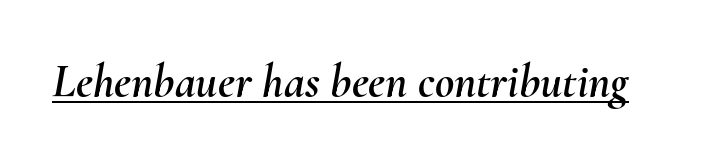
Nobody touched the tracking dial on this one. The rendering uses the underline text-decoration. The passage shown is typed in a proportional face where columns would drift. Would a proofreader flag this as italicized? Yes.
